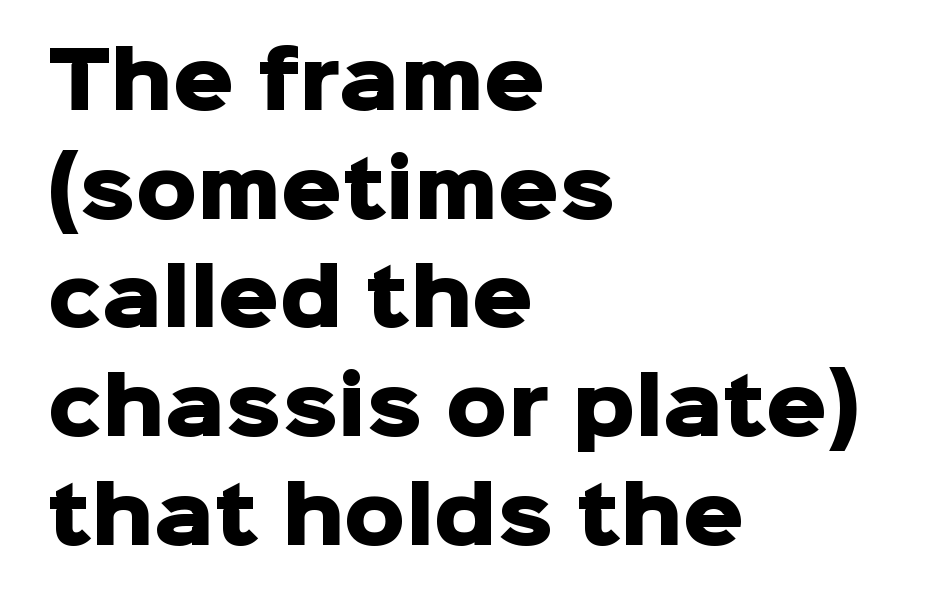
The space beneath each line is pristine and unruled. Short note: letters normally spaced. The face used here has the dense, thick strokes of a bold. What kind of face is this? One without serifs — a sans. Compared with typical paragraphs, the rows here are spaced about the same. Proportional: the letters do not fall into vertical columns.
